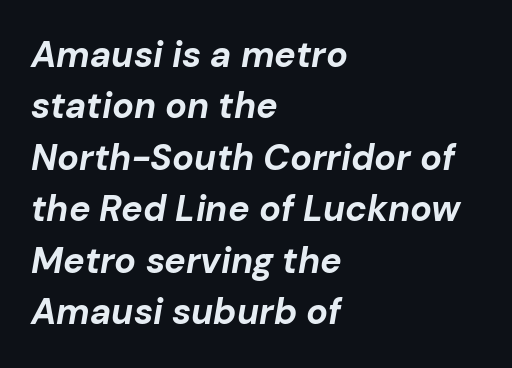
Spacing verdict: proportional, widths tailored to each character. All the whitespace from short lines collects on the right. Just letters on the line, the space beneath them empty. Caption: standard tracking, unaltered. Regular leading. Tall strokes in this sample are angled rather than plumb.
